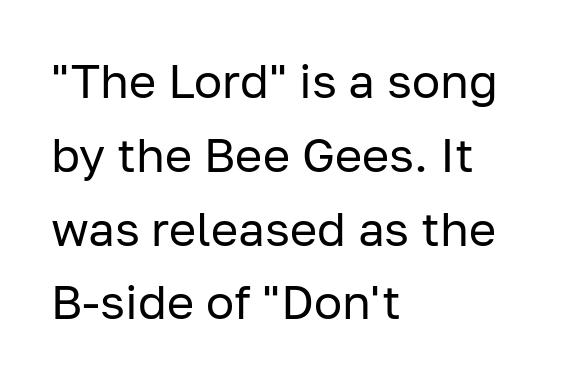
The image shows 47 px regular-weight sans-serif type, upright; set left-aligned, normal line spacing (1.57x), normal letter spacing, not underlined; low stroke contrast and a medium x-height.
